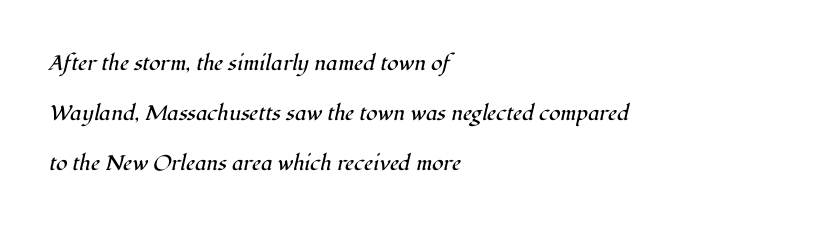
The image shows 21 px text type, italic (leaning right); set left-aligned, loose line spacing (2.37x), normal letter spacing, not underlined.
